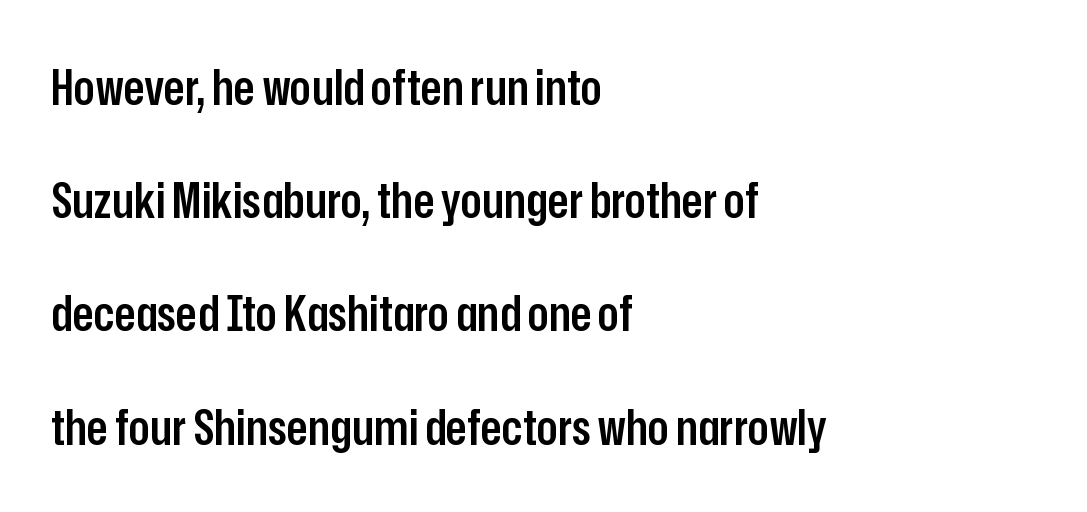
Q: Is the text bold? A: Semi-bold.
Q: Is the text italic (slanted)? A: No, it is upright.
Q: Is the typeface a serif or a sans-serif typeface? A: Sans-serif.
Q: Is the text underlined? A: No.
Q: How is the paragraph aligned? A: Left-aligned.
Q: Is the spacing between letters normal or unusually wide? A: Normal.
Q: Is the spacing between lines tight, normal or loose? A: Loose.
Q: Width (condensed, normal, or wide)? A: Condensed.
Q: Stroke contrast? A: Low.
Q: x-height? A: Medium.
Q: Monospaced? A: No.
